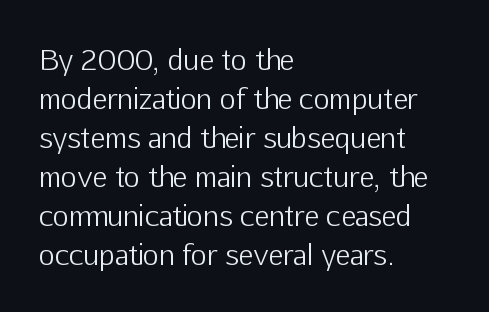
Here the glyphs are tracked normally, forming tight word shapes. Look at the bottom of the vertical strokes: they stop flat, with no serifs. A roman cut, with each character standing at attention. Reading down the column, the eye jumps a familiar distance to each next line. Underlining? Definitely not there. The letters advance in unequal steps, a hallmark of proportional type.
